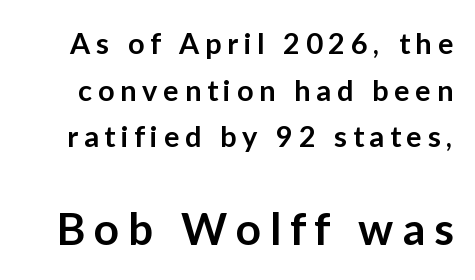
Caption: upper text group reduced, lower text group enlarged. Look at the bottom of the vertical strokes: they stop flat, with no serifs. You could not count columns in this text — the font is proportionally spaced. Honestly, the row spacing looks completely unremarkable. The lettering stays uniformly vertical, giving the passage a roman look. Someone cranked the tracking dial way up on this one.
